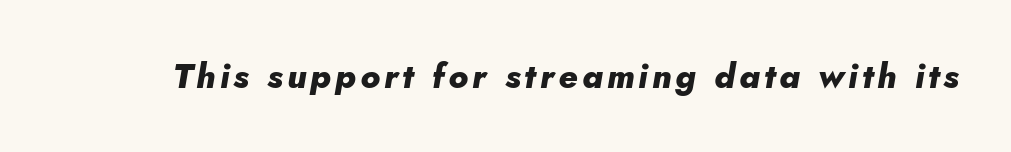
The face used here has a pronounced slope to its letters. A typesetter would call this proportional, since set widths differ per character. The baseline area is clear. You'd pick this weight for a headline — it's a proper bold.
